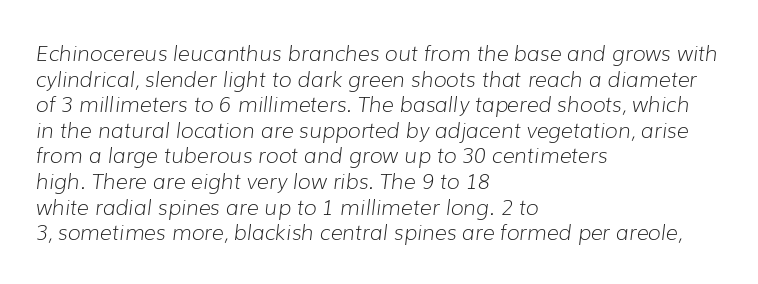
The image shows 21 px text type, italic (leaning right); set left-aligned, line spacing 1.22x, normal letter spacing, not underlined.
